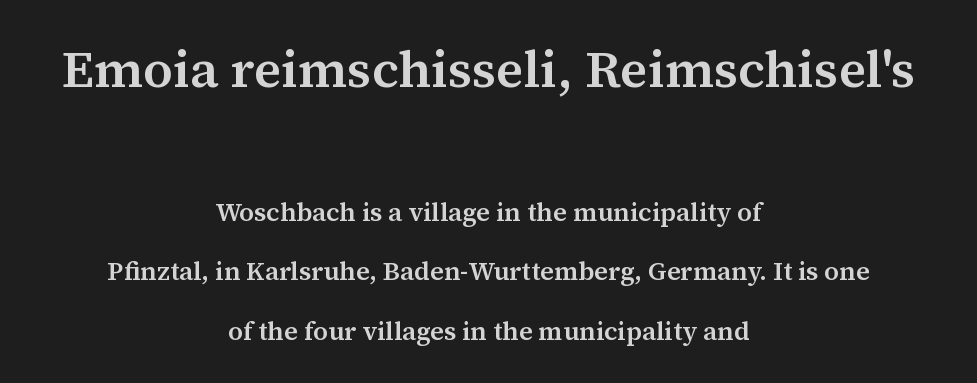
{"serif": "yes", "italic": "no", "bold": "semi", "weight": "semibold", "width": "normal", "stroke_contrast": "medium", "x_height": "medium", "monospaced": "no", "underline": "no", "align": "center", "line_spacing": "loose", "line_spacing_ratio": 2.28, "letter_spacing": "normal", "letter_spacing_em": 0.0, "larger_block": "first", "size_ratio": 2.0, "glyph_px": 52}
